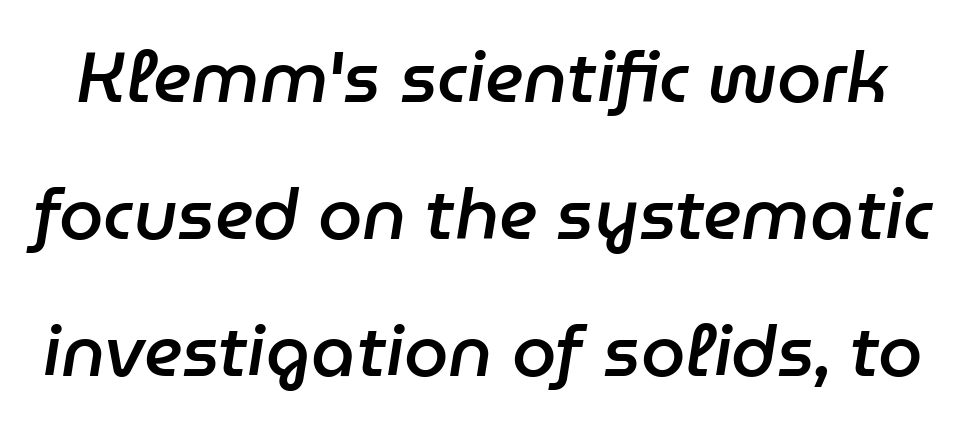
{"italic": "yes", "lean": "right", "slant_degrees": 9, "bold": "semi", "weight": "semibold", "width": "normal", "stroke_contrast": "low", "x_height": "medium", "monospaced": "no", "underline": "no", "line_spacing": "loose", "line_spacing_ratio": 1.93, "letter_spacing": "normal", "letter_spacing_em": 0.0, "glyph_px": 71}
